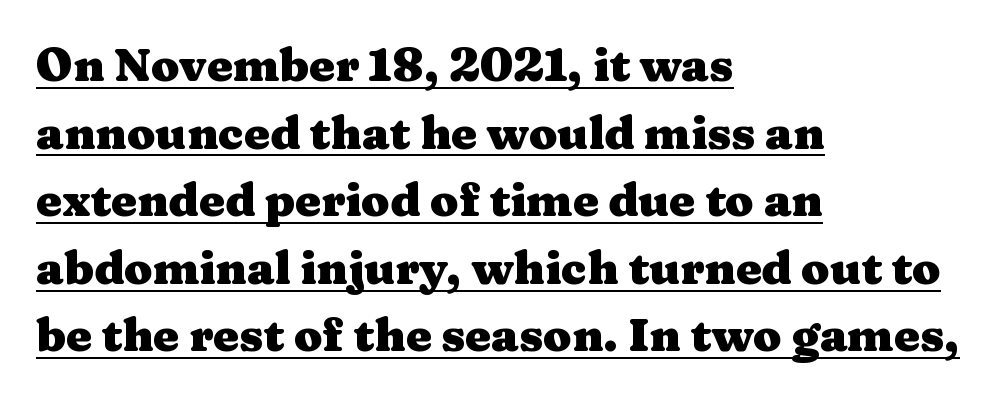
These lines sit exactly where default settings would place them. Tall strokes in this sample are plumb rather than angled. Leftover space on each line is placed entirely after the last word. Decoration check: the copy is underlined.
